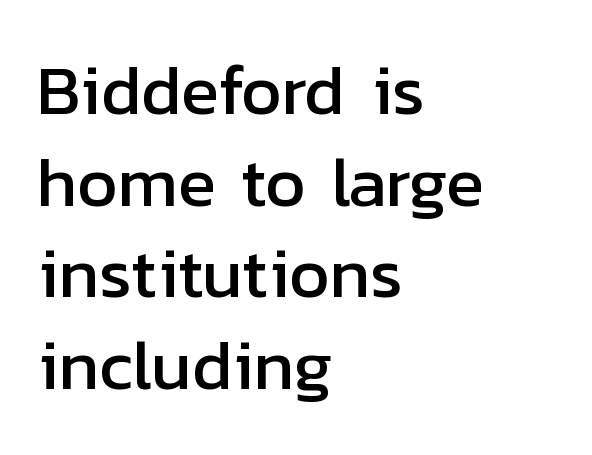
The image shows 70 px sans-serif type, upright; set left-aligned, normal line spacing (1.31x), normal letter spacing, not underlined; low stroke contrast and a medium x-height.
